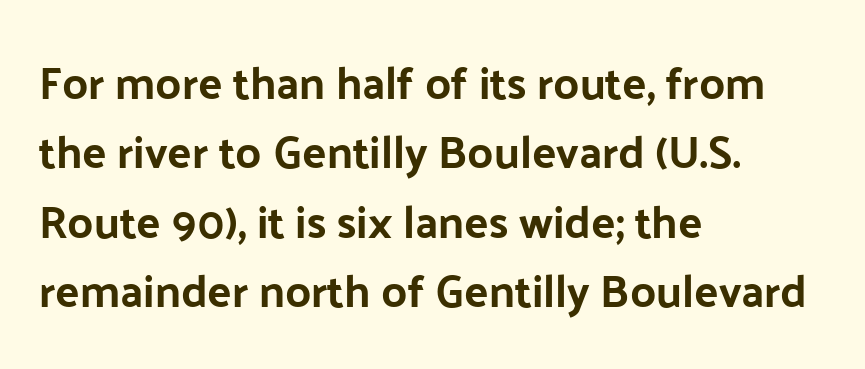
Q: Is the text italic (slanted)? A: No, it is upright.
Q: Is the typeface a serif or a sans-serif typeface? A: Sans-serif.
Q: Is the text underlined? A: No.
Q: How is the paragraph aligned? A: Left-aligned.
Q: Is the spacing between letters normal or unusually wide? A: Normal.
Q: Is the spacing between lines tight, normal or loose? A: Normal.
Q: Width (condensed, normal, or wide)? A: Normal.
Q: Stroke contrast? A: Low.
Q: x-height? A: Medium.
Q: Monospaced? A: No.
